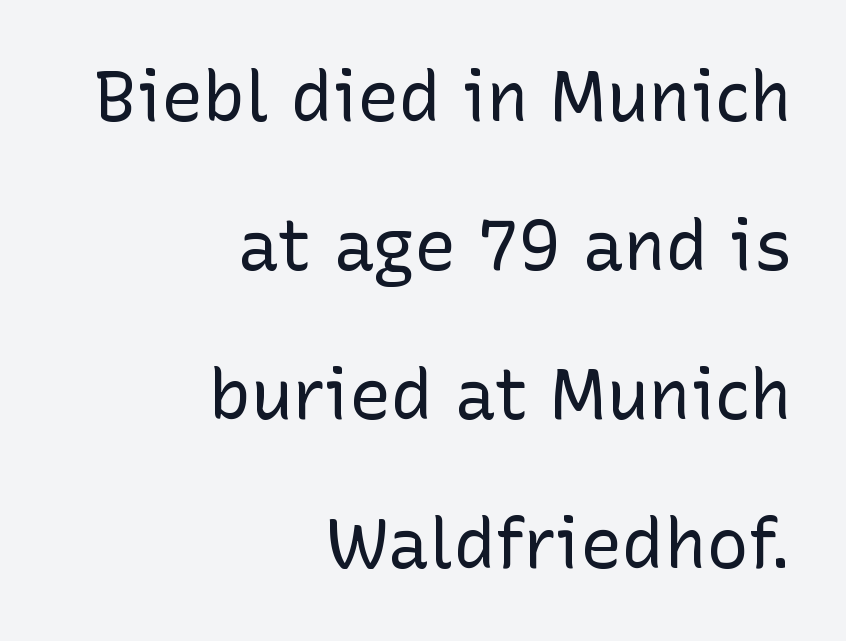
{"serif": "no", "italic": "no", "bold": "no", "weight": "regular", "width": "normal", "stroke_contrast": "low", "x_height": "medium", "monospaced": "no", "underline": "no", "align": "right", "line_spacing": "loose", "line_spacing_ratio": 2.13, "letter_spacing": "normal", "letter_spacing_em": 0.0, "glyph_px": 70}
